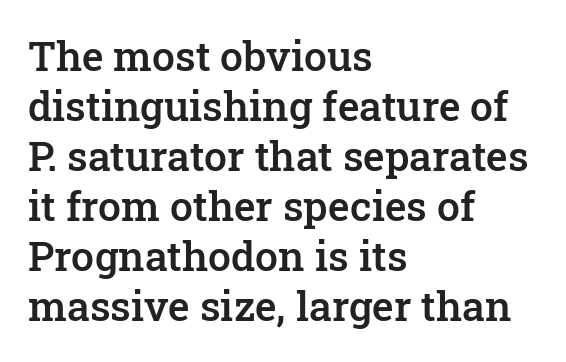
Each word holds together tightly as a unit, with standard inter-letter gaps. Posture: upright roman. Compared with an ordinary text face, these strokes are moderately heavier — a semibold. Typeset ragged right — the left edge is the straight one. Note the varied advance widths — an 'i' is clearly narrower than an 'm'.
